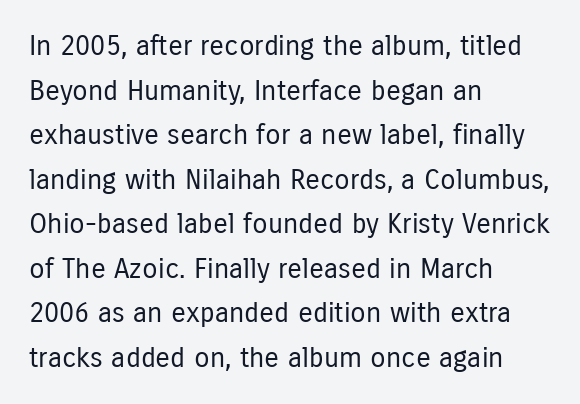
Q: Is the text bold? A: No.
Q: Is the text italic (slanted)? A: No, it is upright.
Q: Is the typeface a serif or a sans-serif typeface? A: Sans-serif.
Q: Is the text underlined? A: No.
Q: How is the paragraph aligned? A: Left-aligned.
Q: Is the spacing between letters normal or unusually wide? A: Normal.
Q: Is the spacing between lines tight, normal or loose? A: Normal.
Q: Width (condensed, normal, or wide)? A: Condensed.
Q: Stroke contrast? A: Low.
Q: x-height? A: Medium.
Q: Monospaced? A: No.
